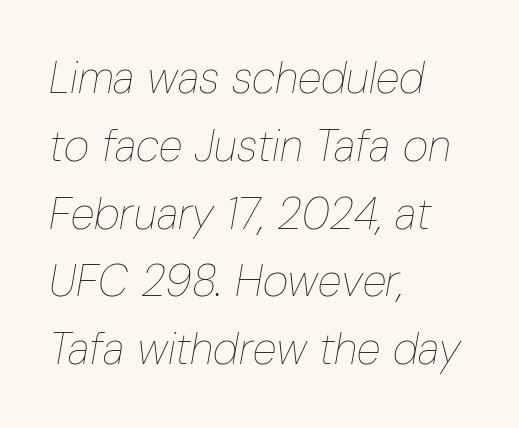
Q: Is the text bold? A: No.
Q: Is the text italic (slanted)? A: Yes, it leans right by about 10 degrees.
Q: Is the text underlined? A: No.
Q: How is the paragraph aligned? A: Left-aligned.
Q: Is the spacing between letters normal or unusually wide? A: Normal.
Q: Is the spacing between lines tight, normal or loose? A: Normal.
Q: Width (condensed, normal, or wide)? A: Condensed.
Q: Stroke contrast? A: Low.
Q: x-height? A: Medium.
Q: Monospaced? A: No.
